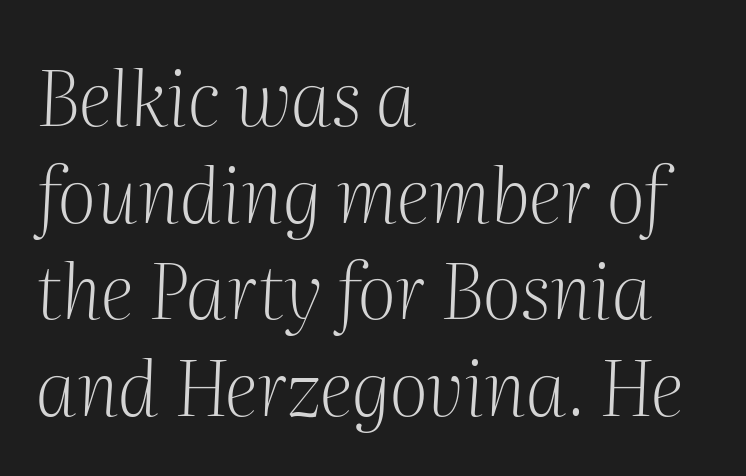
Q: Is the text bold? A: No.
Q: Is the text italic (slanted)? A: Yes, it leans right by about 2 degrees.
Q: Is the typeface a serif or a sans-serif typeface? A: Serif.
Q: Is the text underlined? A: No.
Q: How is the paragraph aligned? A: Left-aligned.
Q: Is the spacing between letters normal or unusually wide? A: Normal.
Q: Is the spacing between lines tight, normal or loose? A: Normal.
Q: Width (condensed, normal, or wide)? A: Normal.
Q: Stroke contrast? A: Medium.
Q: x-height? A: Medium.
Q: Monospaced? A: No.
